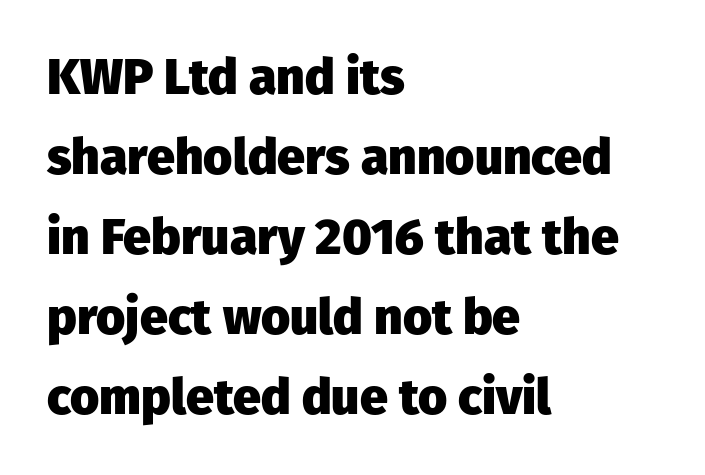
Q: Is the text bold? A: Yes.
Q: Is the text italic (slanted)? A: No, it is upright.
Q: Is the typeface a serif or a sans-serif typeface? A: Sans-serif.
Q: Is the text underlined? A: No.
Q: How is the paragraph aligned? A: Left-aligned.
Q: Is the spacing between letters normal or unusually wide? A: Normal.
Q: Is the spacing between lines tight, normal or loose? A: Normal.
Q: Width (condensed, normal, or wide)? A: Normal.
Q: Stroke contrast? A: Low.
Q: x-height? A: Medium.
Q: Monospaced? A: No.
